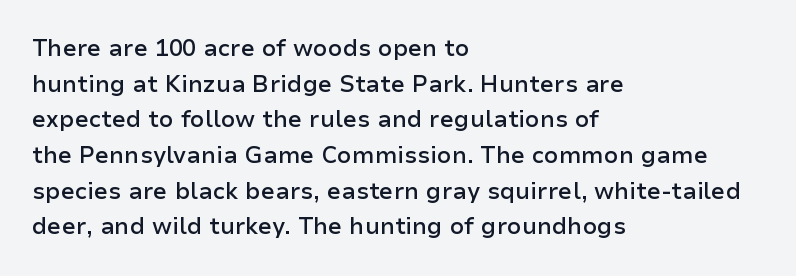
{"italic": "no", "bold": "semi", "underline": "no", "align": "left", "line_spacing": "normal", "line_spacing_ratio": 1.55, "letter_spacing": "normal", "letter_spacing_em": 0.0, "glyph_px": 23}
